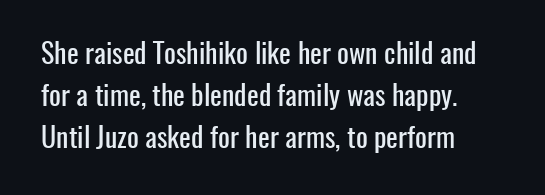
The image shows 28 px condensed sans-serif type, upright; set left-aligned, normal line spacing (1.5x), normal letter spacing, not underlined; low stroke contrast and a medium x-height.
